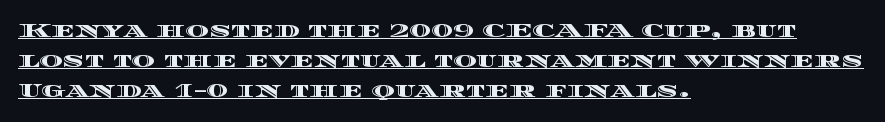
Q: Is the text italic (slanted)? A: No, it is upright.
Q: Is the text underlined? A: Yes.
Q: How is the paragraph aligned? A: Left-aligned.
Q: Is the spacing between letters normal or unusually wide? A: Normal.
Q: Is the spacing between lines tight, normal or loose? A: Normal.
